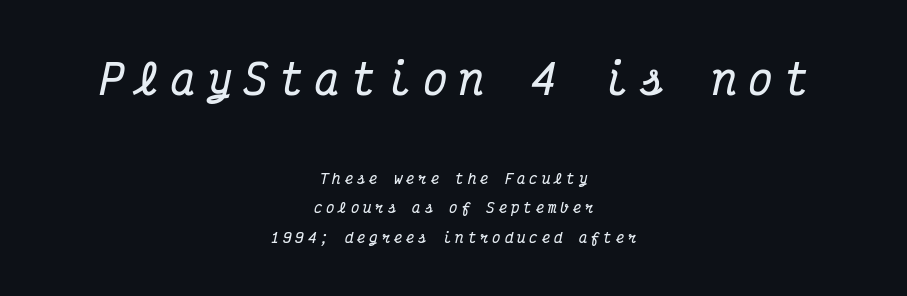
Q: Is the text bold? A: Yes.
Q: Is the text italic (slanted)? A: Yes, it leans right by about 12 degrees.
Q: Is the typeface a serif or a sans-serif typeface? A: Serif.
Q: Is the text underlined? A: No.
Q: How is the paragraph aligned? A: Centered.
Q: Is the spacing between letters normal or unusually wide? A: Unusually wide.
Q: Is the spacing between lines tight, normal or loose? A: Loose.
Q: Which block of text is set in a larger size, the first (top) or the second (bottom)? A: The first (top) one.
Q: Width (condensed, normal, or wide)? A: Condensed.
Q: Stroke contrast? A: Medium.
Q: x-height? A: Medium.
Q: Monospaced? A: Yes.
